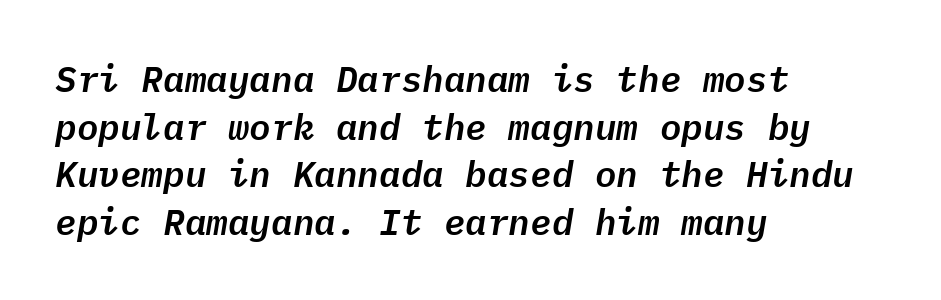
Q: Is the text italic (slanted)? A: Yes, it leans right by about 9 degrees.
Q: Is the text underlined? A: No.
Q: How is the paragraph aligned? A: Left-aligned.
Q: Is the spacing between letters normal or unusually wide? A: Normal.
Q: Is the spacing between lines tight, normal or loose? A: Normal.
Q: Width (condensed, normal, or wide)? A: Normal.
Q: Stroke contrast? A: Low.
Q: x-height? A: Medium.
Q: Monospaced? A: Yes.
